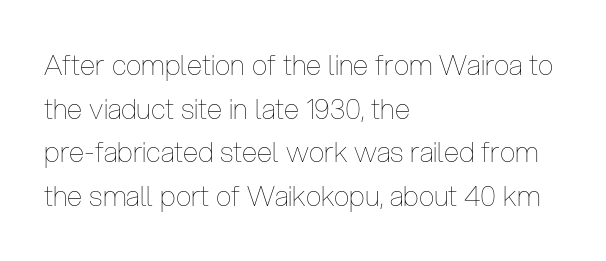
A classic flush-left, rag-right setting is used for this passage. Italic: no, the glyphs are upright roman. The face used here is proportionally spaced, like ordinary book or web type. Any mark beneath the type? The region is blank. Weight: in the light-to-regular range.
